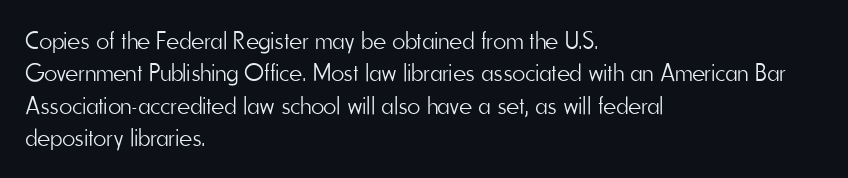
The words here are not underlined. Whoever set this chose a conventional vertical rhythm. Honestly, the letter spacing is just normal — you wouldn't notice it. Tall strokes in this sample are plumb rather than angled. Compared with a centered layout, this one pins lines to the left instead. The weight tops out at a normal text grade.
